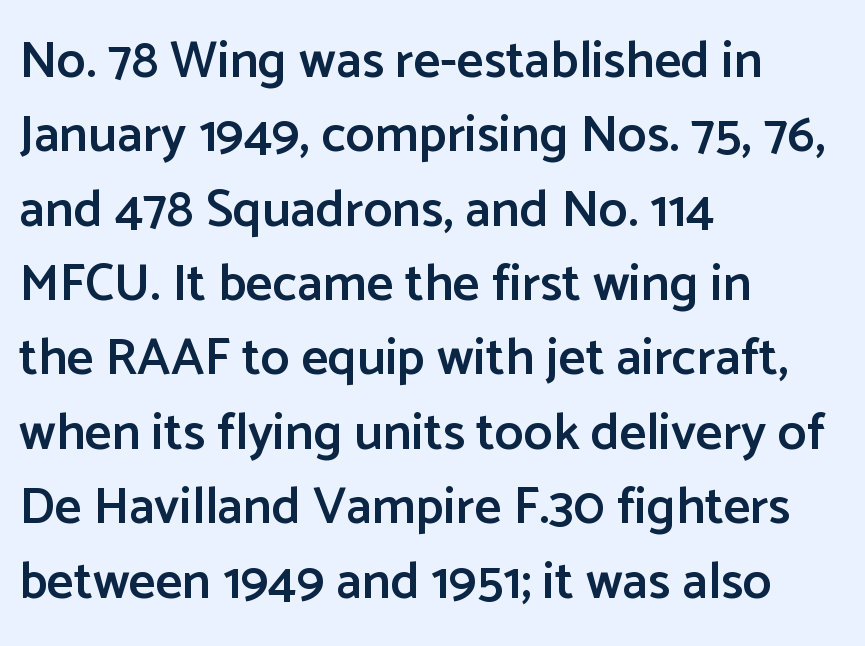
Q: Is the text bold? A: Semi-bold.
Q: Is the text italic (slanted)? A: No, it is upright.
Q: Is the typeface a serif or a sans-serif typeface? A: Sans-serif.
Q: Is the text underlined? A: No.
Q: How is the paragraph aligned? A: Left-aligned.
Q: Is the spacing between letters normal or unusually wide? A: Normal.
Q: Is the spacing between lines tight, normal or loose? A: Normal.
Q: Width (condensed, normal, or wide)? A: Normal.
Q: Stroke contrast? A: Low.
Q: x-height? A: Medium.
Q: Monospaced? A: No.
